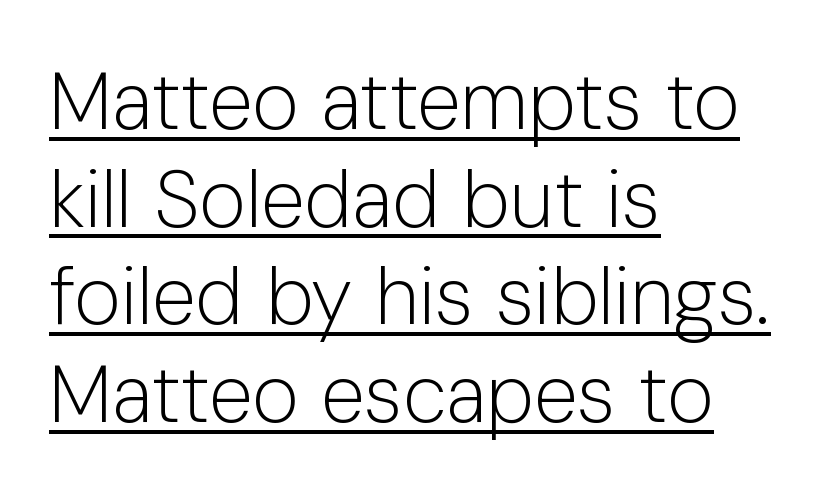
Weight: regular or lighter. Glance below the letters and you will spot a drawn line. The specimen reads as upright at a glance. A typesetter would call this proportional, since set widths differ per character. Honestly, the letter spacing is just normal — you wouldn't notice it. Serif or sans? Sans — the stroke terminals are bare.
